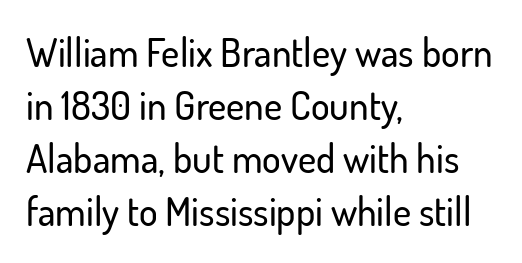
The image shows 39 px sans-serif type, upright; set left-aligned, normal line spacing (1.36x), normal letter spacing, not underlined; low stroke contrast and a small x-height.
